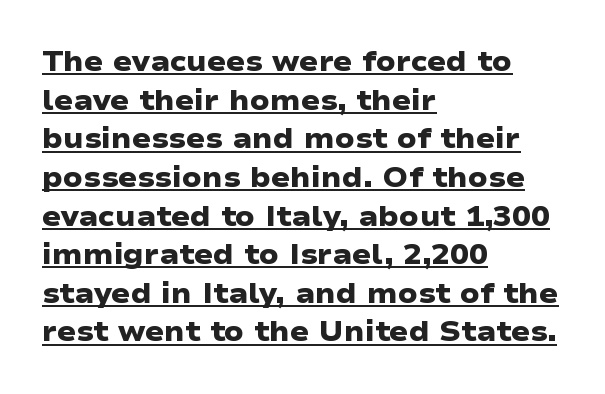
The passage shown is typed in a proportional face where columns would drift. Chunky letters — that's bold for sure. If you measured baseline to baseline, you'd find a middling distance. Check where the strokes stop: nothing finishes them off — pure sans.
